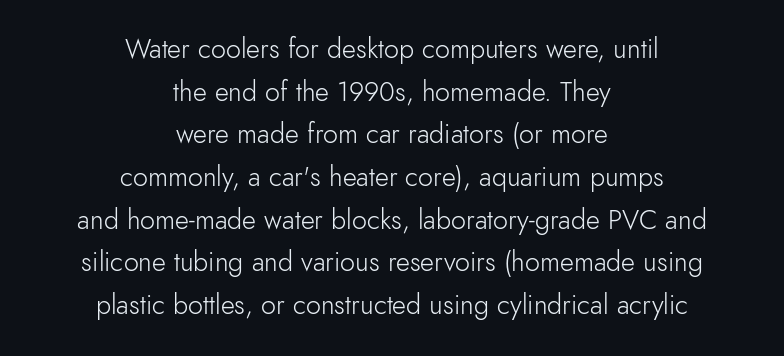
Q: Is the text bold? A: No.
Q: Is the text italic (slanted)? A: No, it is upright.
Q: Is the text underlined? A: No.
Q: How is the paragraph aligned? A: Centered.
Q: Is the spacing between letters normal or unusually wide? A: Normal.
Q: Is the spacing between lines tight, normal or loose? A: Normal.
